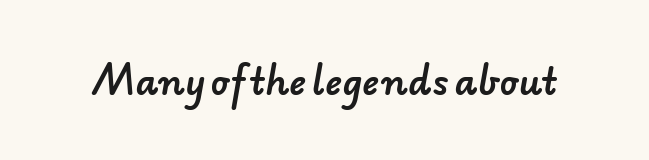
Q: Is the typeface a serif or a sans-serif typeface? A: Sans-serif.
Q: Is the text underlined? A: No.
Q: Is the spacing between letters normal or unusually wide? A: Normal.
Q: Width (condensed, normal, or wide)? A: Normal.
Q: Stroke contrast? A: Low.
Q: x-height? A: Small.
Q: Monospaced? A: No.
